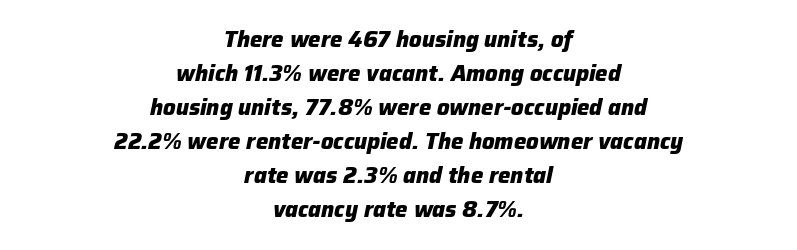
{"italic": "yes", "lean": "right", "slant_degrees": 12, "bold": "yes", "underline": "no", "align": "center", "line_spacing": "normal", "line_spacing_ratio": 1.55, "letter_spacing": "normal", "letter_spacing_em": 0.0, "glyph_px": 22}
